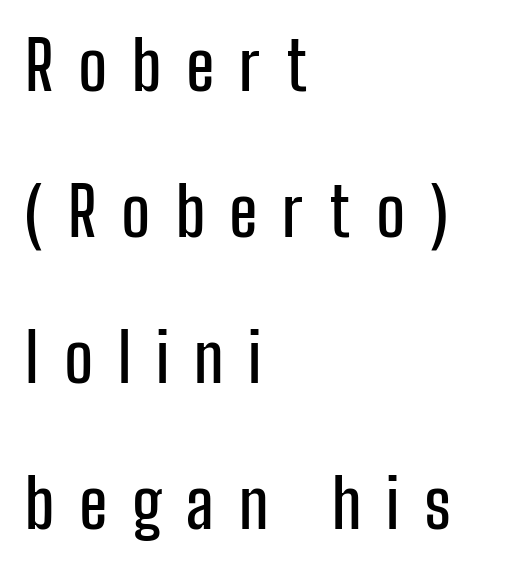
{"serif": "no", "italic": "no", "width": "condensed", "stroke_contrast": "low", "x_height": "medium", "monospaced": "no", "underline": "no", "align": "left", "line_spacing": "loose", "line_spacing_ratio": 2.18, "letter_spacing": "wide", "letter_spacing_em": 0.37, "glyph_px": 67}
